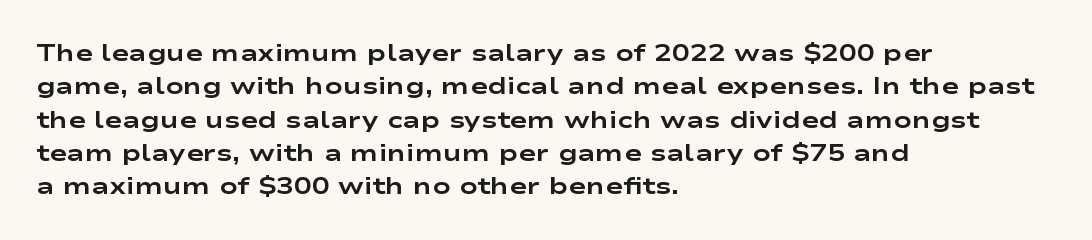
You can tell it's not italic because the verticals are truly vertical. Descender tails drop into unmarked territory. Baseline-to-baseline distance is the conventional proportion of letter height. Nobody touched the tracking dial on this one. Thick stems and heavy bowls — unmistakably bold. One-word summary of the alignment: left.
